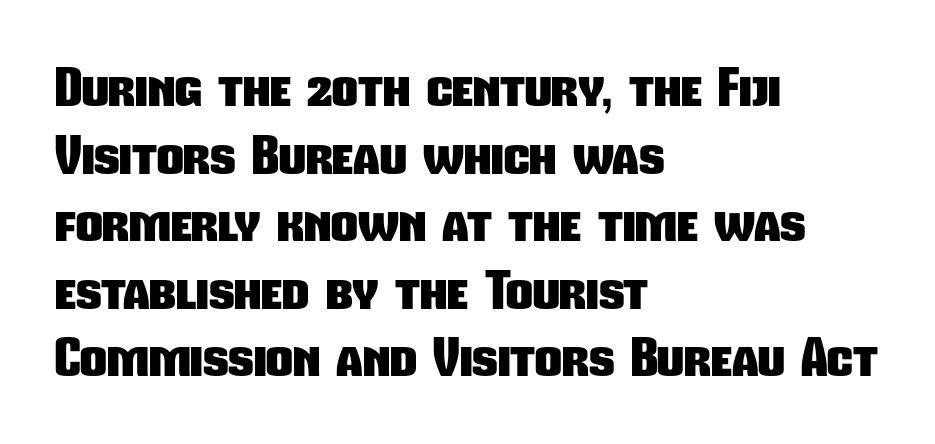
Do the characters align in a grid? No, the font is proportional. Check where the strokes stop: nothing finishes them off — pure sans. The passage shown has conventional tracking throughout. These lines carry a lot of weight — the face is fully bold. Any mark beneath the type? The region is blank.
